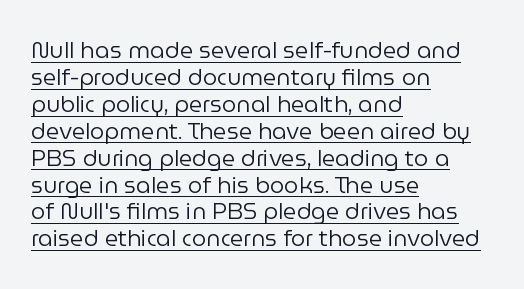
{"italic": "no", "bold": "no", "underline": "yes", "align": "left", "line_spacing_ratio": 1.17, "letter_spacing": "normal", "letter_spacing_em": 0.0, "glyph_px": 23}
